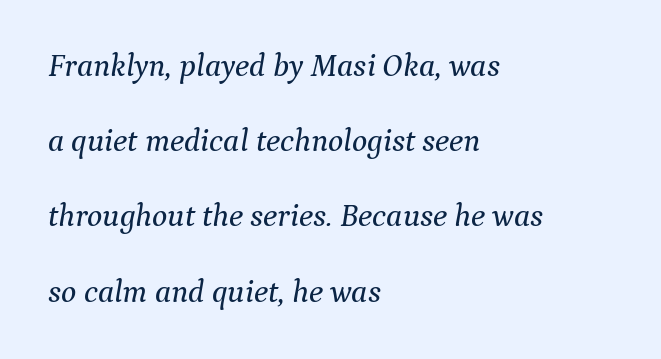
This sample has the flowing, uneven cadence of proportional lettering. No word sits above an underline. Short and long lines alike share a common starting point at left. The tracking reads as untouched default to a designer's eye.
